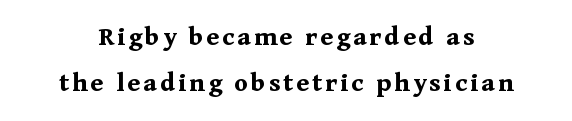
Q: Is the text bold? A: Yes.
Q: Is the text italic (slanted)? A: No, it is upright.
Q: Is the typeface a serif or a sans-serif typeface? A: Serif.
Q: Is the text underlined? A: No.
Q: Is the spacing between lines tight, normal or loose? A: Normal.
Q: Width (condensed, normal, or wide)? A: Normal.
Q: Stroke contrast? A: Medium.
Q: x-height? A: Medium.
Q: Monospaced? A: No.
